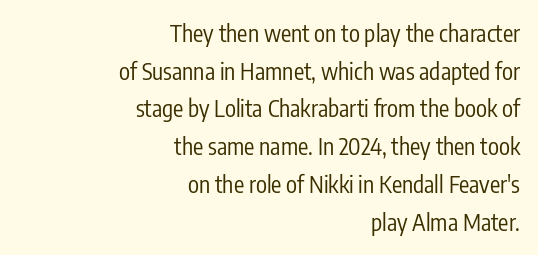
{"italic": "no", "bold": "no", "underline": "no", "align": "right", "line_spacing": "normal", "line_spacing_ratio": 1.64, "letter_spacing": "normal", "letter_spacing_em": 0.0, "glyph_px": 23}
